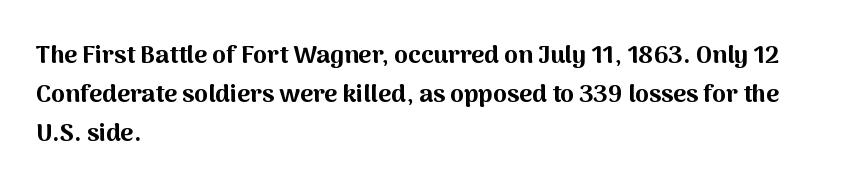
{"italic": "no", "bold": "yes", "underline": "no", "align": "left", "line_spacing": "normal", "line_spacing_ratio": 1.56, "letter_spacing": "normal", "letter_spacing_em": 0.0, "glyph_px": 25}
